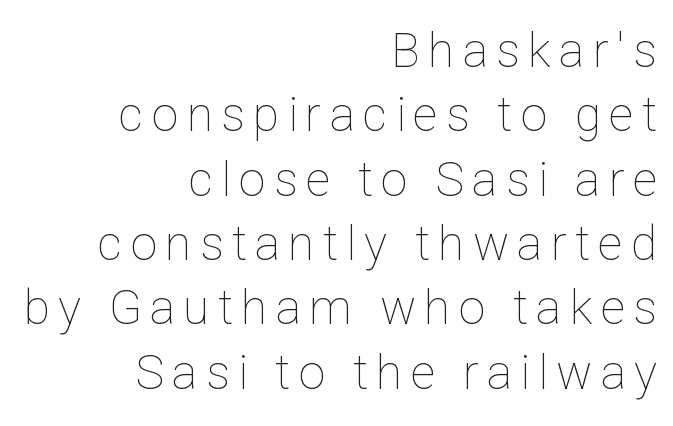
Q: Is the text bold? A: No.
Q: Is the text italic (slanted)? A: No, it is upright.
Q: Is the text underlined? A: No.
Q: How is the paragraph aligned? A: Right-aligned.
Q: Is the spacing between lines tight, normal or loose? A: Normal.
Q: Width (condensed, normal, or wide)? A: Normal.
Q: Stroke contrast? A: Low.
Q: x-height? A: Medium.
Q: Monospaced? A: No.
